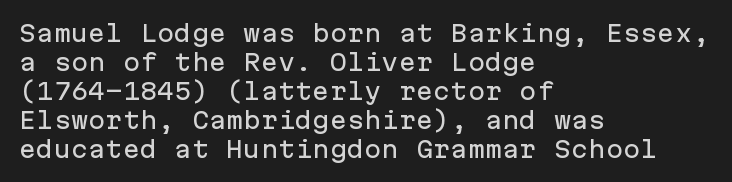
{"italic": "no", "underline": "no", "align": "left", "line_spacing": "normal", "line_spacing_ratio": 1.26, "letter_spacing": "normal", "letter_spacing_em": 0.0, "glyph_px": 23}
